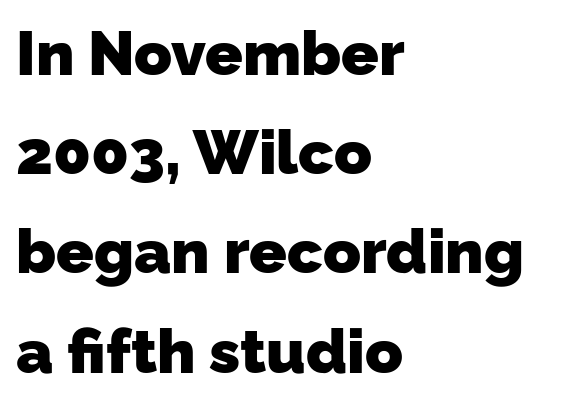
Horizontally, the lines are justified to the leading edge only. Students, this is bold: see how much ink each stroke carries. Here the designer chose a conventional face with non-uniform glyph widths. The baseline area is clear.
